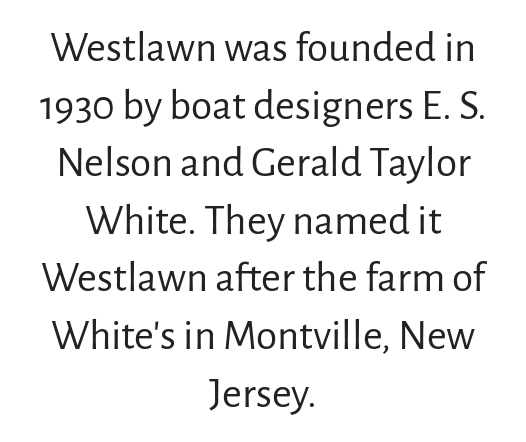
The face used here is a sans, in the tradition of grotesques and geometrics. Bold? No — there's no thickening of the strokes. The line texture is even and compact thanks to regular tracking. The type sits square on the baseline with zero lean. Quick note: interline space is typical. Character widths vary here, with narrow letters taking less room than wide ones.
